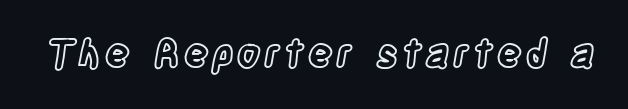
Q: Is the text italic (slanted)? A: Yes.
Q: Is the text underlined? A: No.
Q: Width (condensed, normal, or wide)? A: Condensed.
Q: x-height? A: Large.
Q: Monospaced? A: No.
